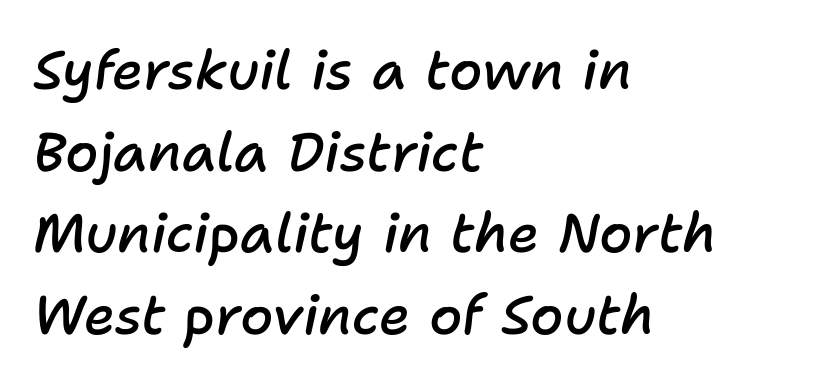
The image shows 54 px semibold type, italic (leaning right); set left-aligned, normal line spacing (1.51x), normal letter spacing, not underlined; low stroke contrast and a medium x-height.
